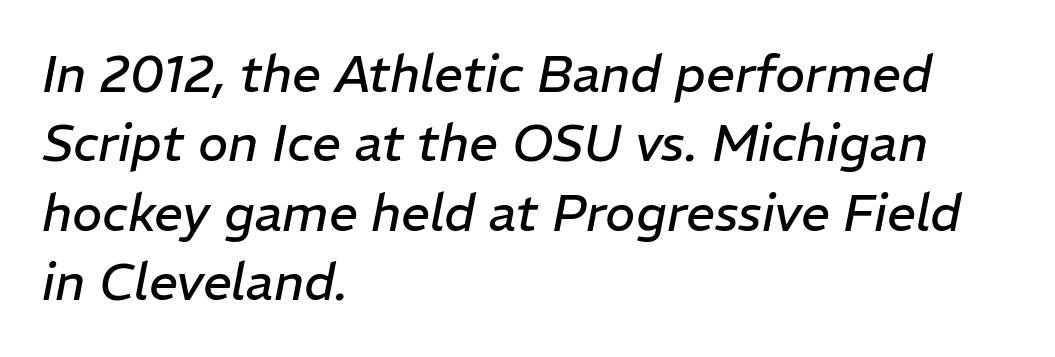
Students, observe: this is what conventionally led text looks like. The cut favours lightness, reaching ordinary text weight at its darkest. The lines are quadded left. The passage shown is not underscored anywhere. Note the varied advance widths — an 'i' is clearly narrower than an 'm'. Looking at the ascenders, they clearly lean.
